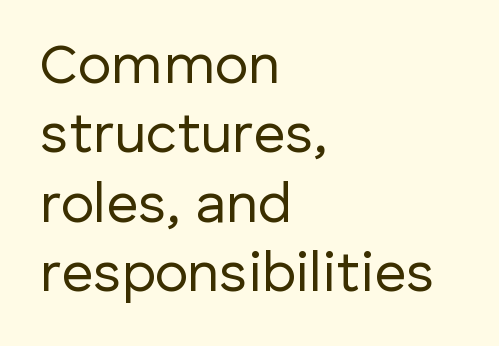
Q: Is the text bold? A: No.
Q: Is the text italic (slanted)? A: No, it is upright.
Q: Is the typeface a serif or a sans-serif typeface? A: Sans-serif.
Q: Is the text underlined? A: No.
Q: How is the paragraph aligned? A: Left-aligned.
Q: Is the spacing between letters normal or unusually wide? A: Normal.
Q: Width (condensed, normal, or wide)? A: Normal.
Q: Stroke contrast? A: Low.
Q: x-height? A: Medium.
Q: Monospaced? A: No.
